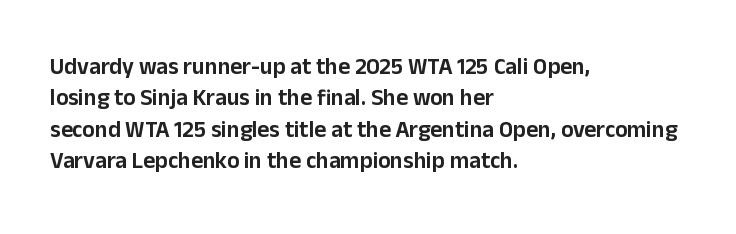
{"italic": "no", "underline": "no", "align": "left", "line_spacing": "normal", "line_spacing_ratio": 1.36, "letter_spacing": "normal", "letter_spacing_em": 0.0, "glyph_px": 23}
